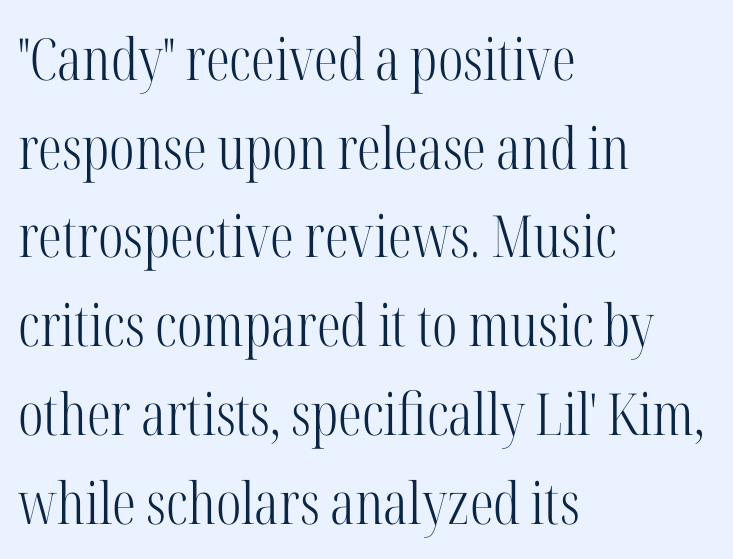
{"serif": "yes", "italic": "no", "bold": "no", "weight": "light", "width": "condensed", "stroke_contrast": "high", "x_height": "medium", "monospaced": "no", "underline": "no", "align": "left", "line_spacing": "normal", "line_spacing_ratio": 1.53, "letter_spacing": "normal", "letter_spacing_em": 0.0, "glyph_px": 58}
